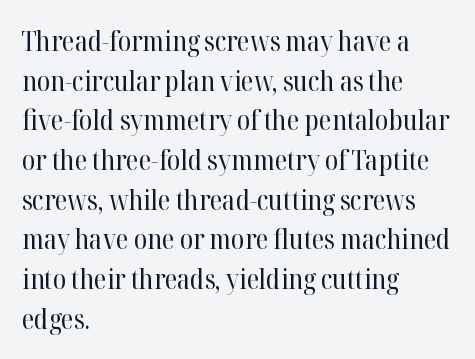
Q: Is the text bold? A: No.
Q: Is the text italic (slanted)? A: No, it is upright.
Q: Is the text underlined? A: No.
Q: How is the paragraph aligned? A: Left-aligned.
Q: Is the spacing between letters normal or unusually wide? A: Normal.
Q: Is the spacing between lines tight, normal or loose? A: Normal.
